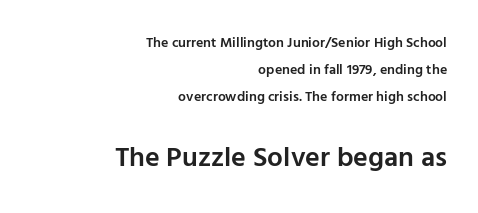
{"serif": "no", "italic": "no", "bold": "semi", "weight": "semibold", "width": "normal", "stroke_contrast": "low", "x_height": "medium", "monospaced": "no", "underline": "no", "align": "right", "line_spacing": "loose", "line_spacing_ratio": 1.93, "letter_spacing": "normal", "letter_spacing_em": 0.0, "larger_block": "second", "size_ratio": 2.0, "glyph_px": 28}
